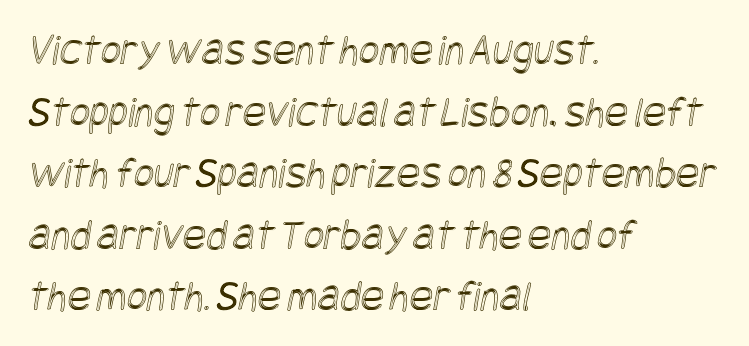
{"width": "condensed", "x_height": "large", "underline": "no", "align": "left", "line_spacing": "normal", "line_spacing_ratio": 1.4, "letter_spacing": "normal", "letter_spacing_em": 0.0, "glyph_px": 44}
